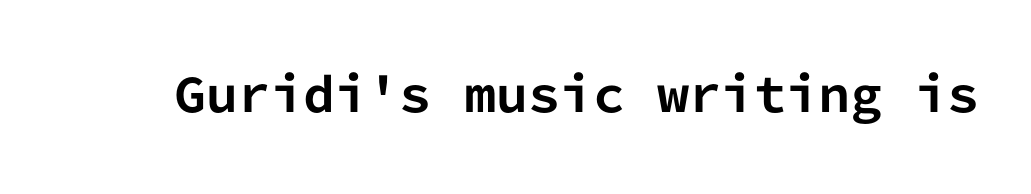
Q: Is the text bold? A: Yes.
Q: Is the text italic (slanted)? A: No, it is upright.
Q: Is the typeface a serif or a sans-serif typeface? A: Sans-serif.
Q: Is the text underlined? A: No.
Q: Is the spacing between letters normal or unusually wide? A: Normal.
Q: Width (condensed, normal, or wide)? A: Normal.
Q: Stroke contrast? A: Low.
Q: x-height? A: Medium.
Q: Monospaced? A: Yes.
